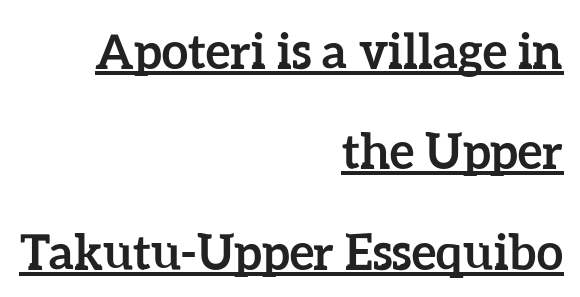
Q: Is the text bold? A: Yes.
Q: Is the text italic (slanted)? A: No, it is upright.
Q: Is the text underlined? A: Yes.
Q: How is the paragraph aligned? A: Right-aligned.
Q: Is the spacing between letters normal or unusually wide? A: Normal.
Q: Is the spacing between lines tight, normal or loose? A: Loose.
Q: Width (condensed, normal, or wide)? A: Normal.
Q: Stroke contrast? A: Low.
Q: x-height? A: Medium.
Q: Monospaced? A: No.
